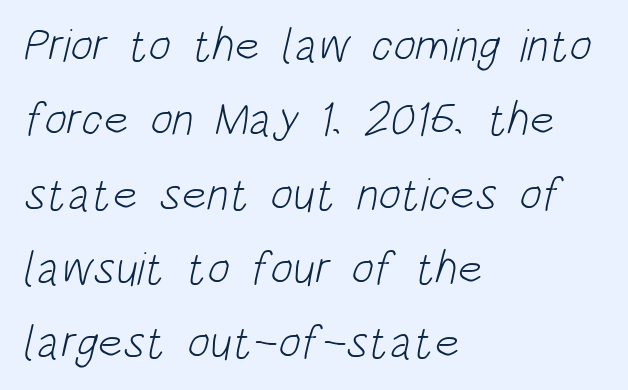
Q: Is the text bold? A: No.
Q: Is the typeface a serif or a sans-serif typeface? A: Sans-serif.
Q: Is the text underlined? A: No.
Q: How is the paragraph aligned? A: Left-aligned.
Q: Is the spacing between letters normal or unusually wide? A: Normal.
Q: Is the spacing between lines tight, normal or loose? A: Normal.
Q: Width (condensed, normal, or wide)? A: Condensed.
Q: Stroke contrast? A: Low.
Q: x-height? A: Large.
Q: Monospaced? A: No.
